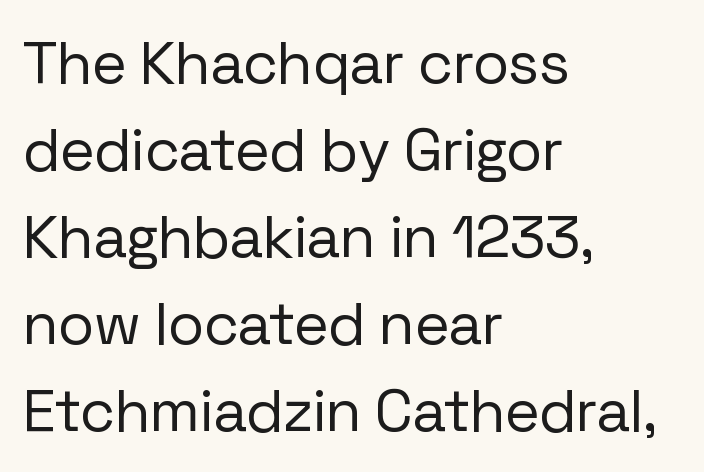
Q: Is the text bold? A: No.
Q: Is the text italic (slanted)? A: No, it is upright.
Q: Is the typeface a serif or a sans-serif typeface? A: Sans-serif.
Q: Is the text underlined? A: No.
Q: How is the paragraph aligned? A: Left-aligned.
Q: Is the spacing between letters normal or unusually wide? A: Normal.
Q: Is the spacing between lines tight, normal or loose? A: Normal.
Q: Width (condensed, normal, or wide)? A: Normal.
Q: Stroke contrast? A: Low.
Q: x-height? A: Medium.
Q: Monospaced? A: No.
